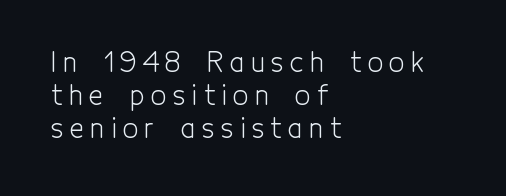
{"italic": "no", "bold": "no", "underline": "no", "align": "left", "line_spacing_ratio": 1.22, "letter_spacing": "wide", "letter_spacing_em": 0.24, "glyph_px": 27}
